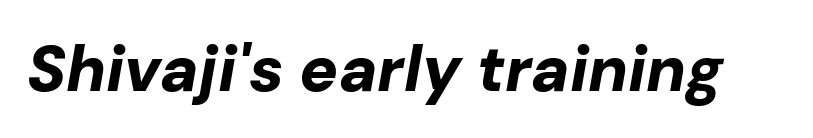
The letters sit at their default tracking, neither squeezed nor spread. The face used here has the dense, thick strokes of a bold. Quick note: underline off. The whole block is typeset with a tilt. Do the characters align in a grid? No, the font is proportional.
